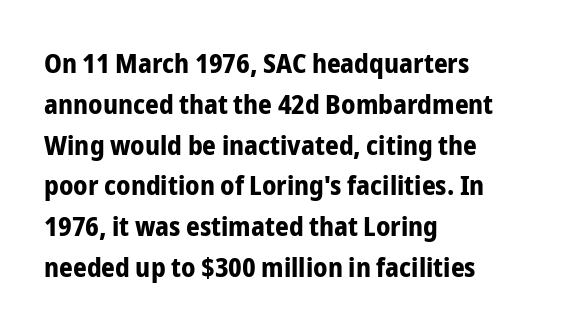
{"italic": "no", "bold": "yes", "underline": "no", "align": "left", "line_spacing": "normal", "line_spacing_ratio": 1.51, "letter_spacing": "normal", "letter_spacing_em": 0.0, "glyph_px": 27}
